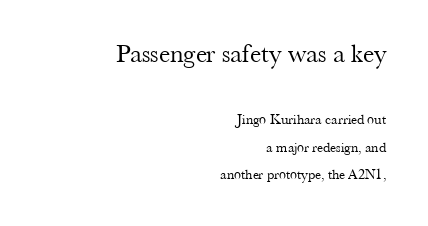
Quick note: underline off. This reads as an unemphasized weight, regular at the heaviest. The ragged edge is on the left, which tells us the setting is flush right. The passage shown stacks its lines with a broad gap.
